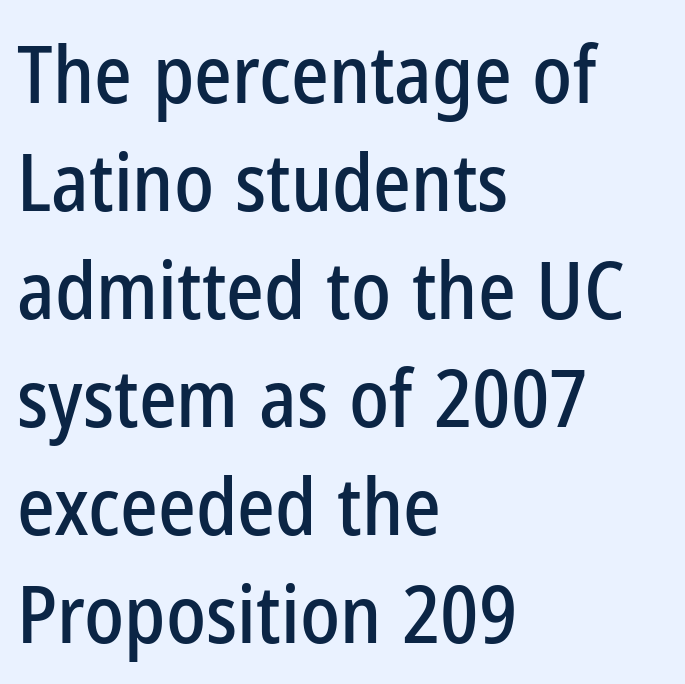
Q: Is the text italic (slanted)? A: No, it is upright.
Q: Is the typeface a serif or a sans-serif typeface? A: Sans-serif.
Q: Is the text underlined? A: No.
Q: How is the paragraph aligned? A: Left-aligned.
Q: Is the spacing between letters normal or unusually wide? A: Normal.
Q: Is the spacing between lines tight, normal or loose? A: Normal.
Q: Width (condensed, normal, or wide)? A: Condensed.
Q: Stroke contrast? A: Low.
Q: x-height? A: Medium.
Q: Monospaced? A: No.
